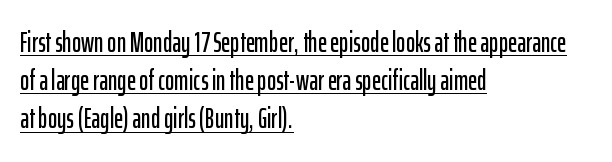
The image shows 28 px condensed sans-serif type, upright; set left-aligned, normal line spacing (1.36x), normal letter spacing, underlined; low stroke contrast and a medium x-height.
